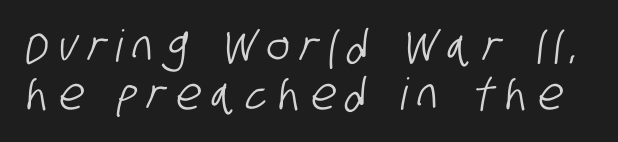
The type family on display is of the sans-serif kind. Look at the tracking — it's clearly loosened, letters drifting apart. You could not count columns in this text — the font is proportionally spaced. No word sits above an underline.
